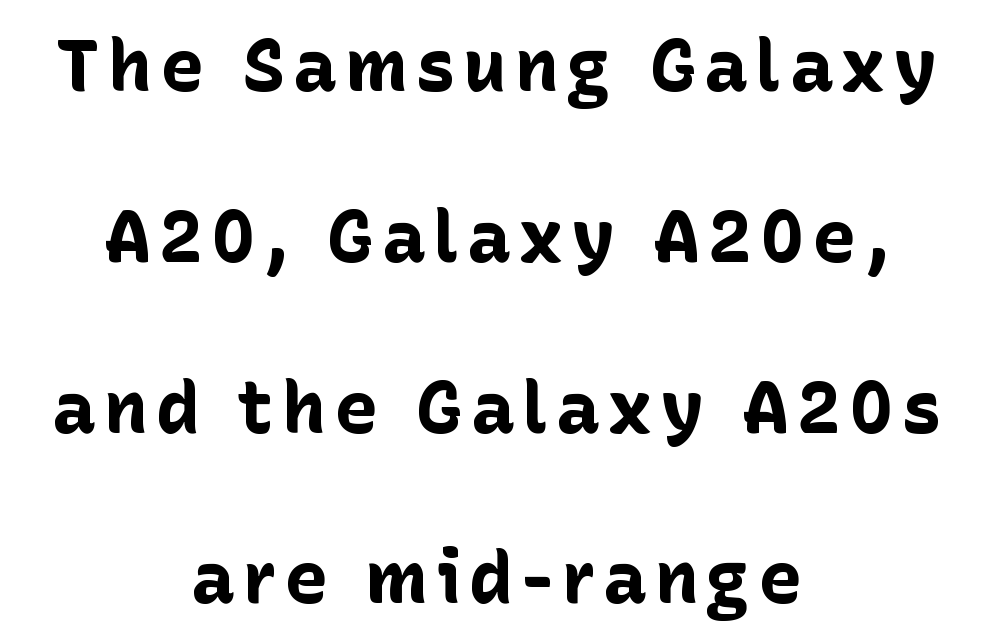
{"serif": "no", "italic": "no", "bold": "yes", "weight": "bold", "width": "normal", "stroke_contrast": "low", "x_height": "medium", "monospaced": "no", "underline": "no", "align": "center", "line_spacing": "loose", "line_spacing_ratio": 2.34, "glyph_px": 73}
